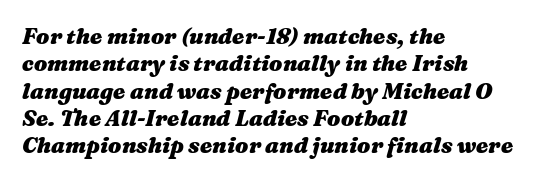
Q: Is the text bold? A: Yes.
Q: Is the text italic (slanted)? A: Yes, it leans right by about 16 degrees.
Q: Is the text underlined? A: No.
Q: How is the paragraph aligned? A: Left-aligned.
Q: Is the spacing between letters normal or unusually wide? A: Normal.
